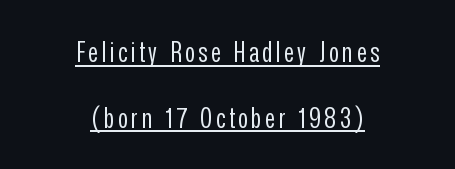
{"serif": "no", "italic": "no", "bold": "no", "weight": "regular", "width": "condensed", "stroke_contrast": "low", "x_height": "medium", "monospaced": "no", "underline": "yes", "align": "center", "line_spacing": "loose", "line_spacing_ratio": 2.34, "glyph_px": 28}
